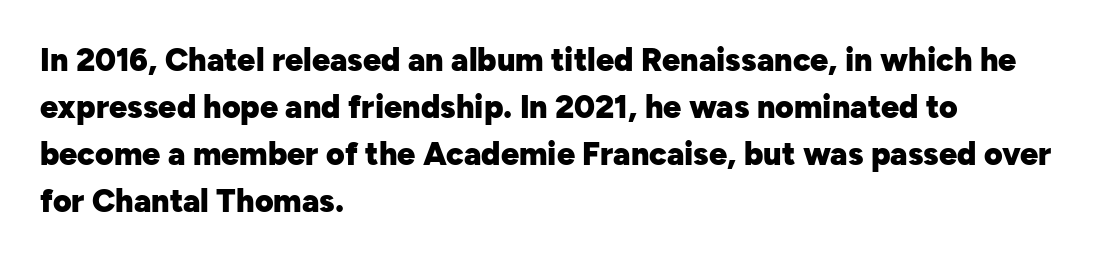
The image shows 32 px heavy sans-serif type, upright; set left-aligned, normal line spacing (1.47x), normal letter spacing, not underlined; low stroke contrast and a medium x-height.
